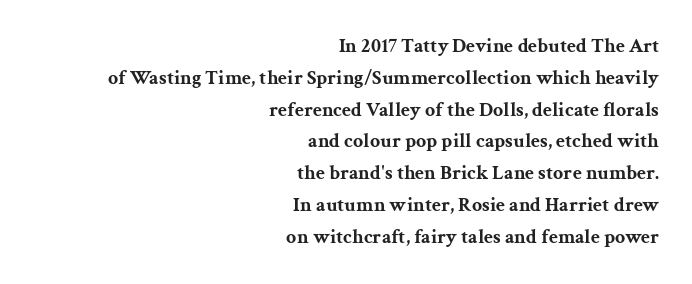
Q: Is the text bold? A: Yes.
Q: Is the text italic (slanted)? A: No, it is upright.
Q: Is the text underlined? A: No.
Q: How is the paragraph aligned? A: Right-aligned.
Q: Is the spacing between letters normal or unusually wide? A: Normal.
Q: Is the spacing between lines tight, normal or loose? A: Normal.
